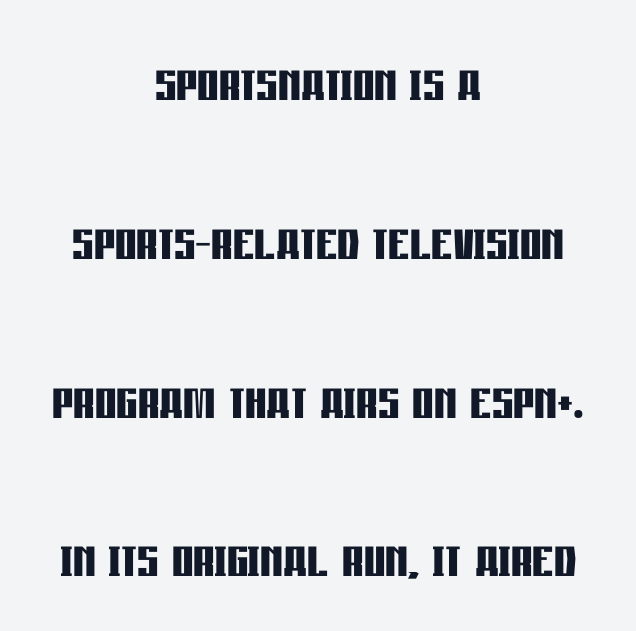
The image shows 67 px semibold, condensed sans-serif type, upright; set centered, loose line spacing (2.37x), normal letter spacing, not underlined; low stroke contrast and a large x-height.
